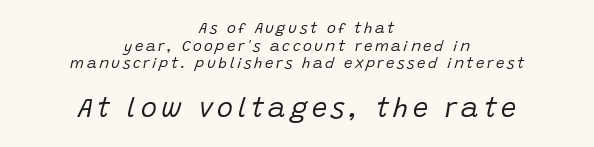
{"italic": "yes", "lean": "right", "slant_degrees": 15, "bold": "no", "underline": "no", "align": "center", "line_spacing_ratio": 1.18, "larger_block": "second", "size_ratio": 1.8, "glyph_px": 27}
